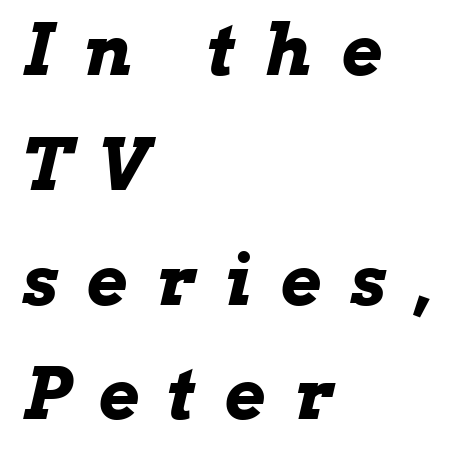
{"italic": "yes", "lean": "right", "slant_degrees": 13, "bold": "yes", "weight": "bold", "width": "wide", "stroke_contrast": "low", "x_height": "medium", "monospaced": "no", "underline": "no", "align": "left", "line_spacing": "normal", "line_spacing_ratio": 1.64, "letter_spacing": "wide", "letter_spacing_em": 0.42, "glyph_px": 70}
